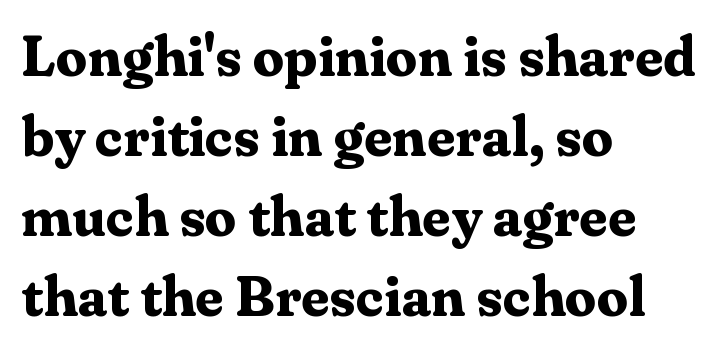
The image shows 56 px bold serif type, upright; set left-aligned, normal line spacing (1.43x), normal letter spacing, not underlined; medium stroke contrast and a medium x-height.
